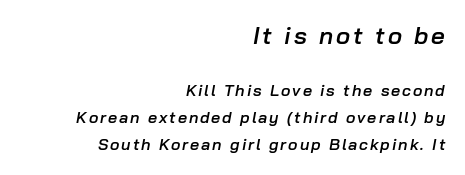
{"italic": "yes", "lean": "right", "slant_degrees": 10, "bold": "semi", "underline": "no", "align": "right", "line_spacing": "normal", "line_spacing_ratio": 1.7, "larger_block": "first", "size_ratio": 1.5, "glyph_px": 24}
